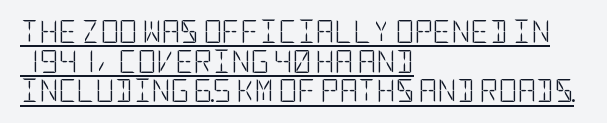
Q: Is the text bold? A: No.
Q: Is the text italic (slanted)? A: No, it is upright.
Q: Is the text underlined? A: Yes.
Q: How is the paragraph aligned? A: Left-aligned.
Q: Is the spacing between letters normal or unusually wide? A: Normal.
Q: Is the spacing between lines tight, normal or loose? A: Normal.
